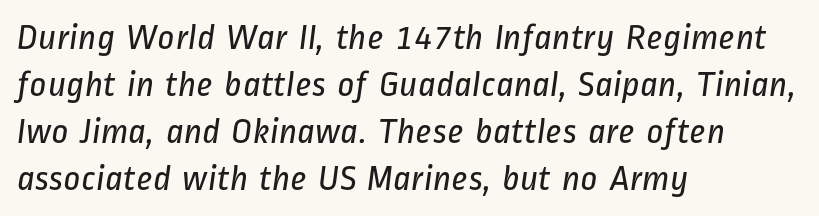
Q: Is the text bold? A: No.
Q: Is the typeface a serif or a sans-serif typeface? A: Sans-serif.
Q: Is the text underlined? A: No.
Q: How is the paragraph aligned? A: Left-aligned.
Q: Is the spacing between letters normal or unusually wide? A: Normal.
Q: Is the spacing between lines tight, normal or loose? A: Normal.
Q: Width (condensed, normal, or wide)? A: Condensed.
Q: Stroke contrast? A: Low.
Q: x-height? A: Medium.
Q: Monospaced? A: No.
